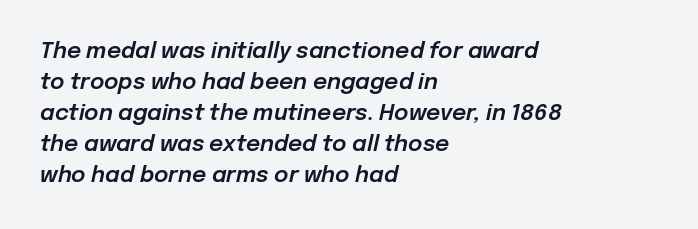
The image shows 22 px text type, italic (leaning right); set left-aligned, normal line spacing (1.41x), normal letter spacing, not underlined.
